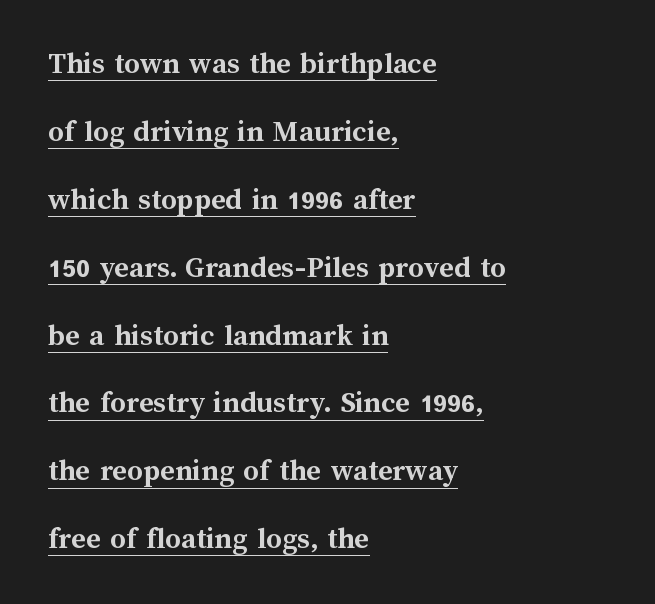
The image shows 31 px semibold type, upright; set left-aligned, loose line spacing (2.19x), normal letter spacing, underlined; medium stroke contrast and a medium x-height.
